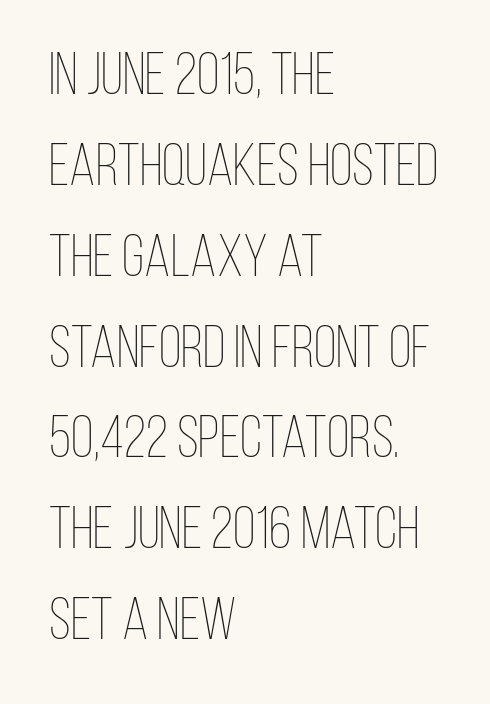
Think of a printed novel: that variable character pitch is what you see here. The designer left line spacing at the default. A light-to-regular cut is what we see here. Quick note: not italic, upright.
